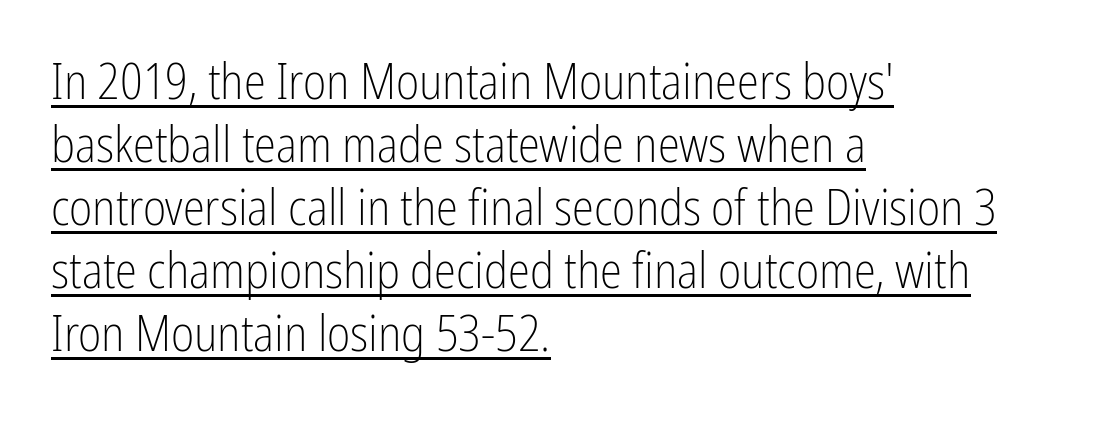
{"serif": "no", "italic": "no", "bold": "no", "weight": "light", "width": "condensed", "stroke_contrast": "low", "x_height": "medium", "monospaced": "no", "underline": "yes", "align": "left", "line_spacing": "normal", "line_spacing_ratio": 1.26, "letter_spacing": "normal", "letter_spacing_em": 0.0, "glyph_px": 50}
